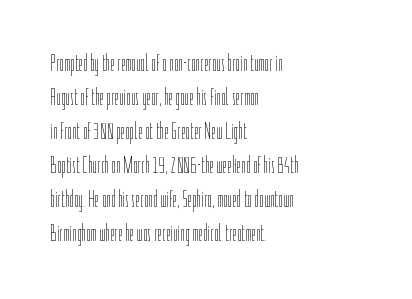
The type sits square on the baseline with zero lean. Stem width sits at or under what a default text font uses. Horizontally, the lines are justified to the leading edge only. This sample keeps an unexceptional amount of space between lines. The space beneath each line is pristine and unruled. There is no visible air inserted between adjacent glyphs.
